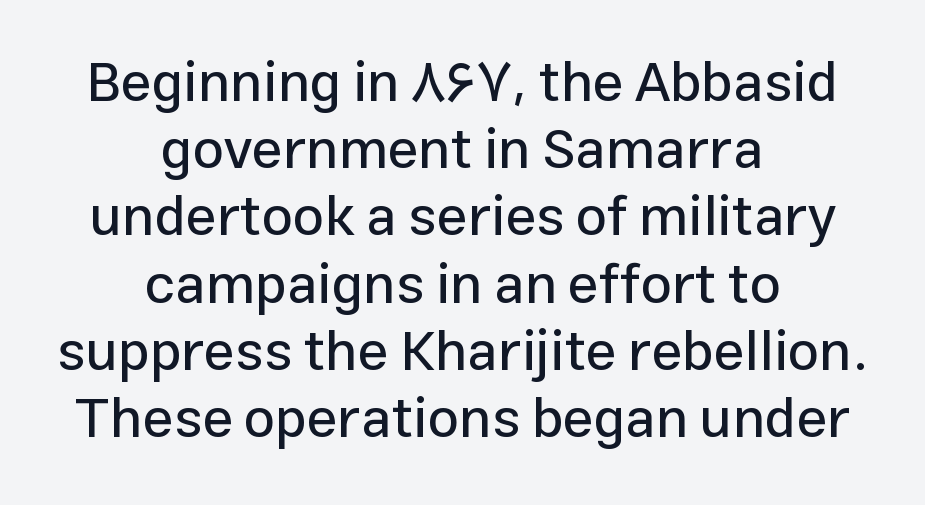
The image shows 56 px sans-serif type, upright; set centered, line spacing 1.2x, normal letter spacing, not underlined; low stroke contrast and a medium x-height.
